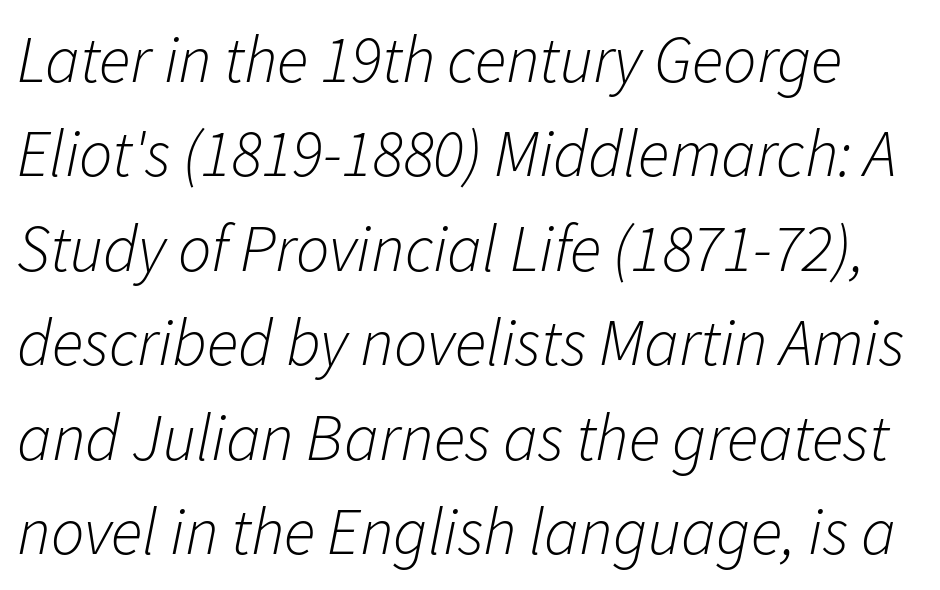
Nobody drew a line under any word here. This sample keeps an unexceptional amount of space between lines. Inter-character spacing is left at the font's built-in metrics. The letters are slanted; this is an italic face. The letterforms sit at book weight or below.
